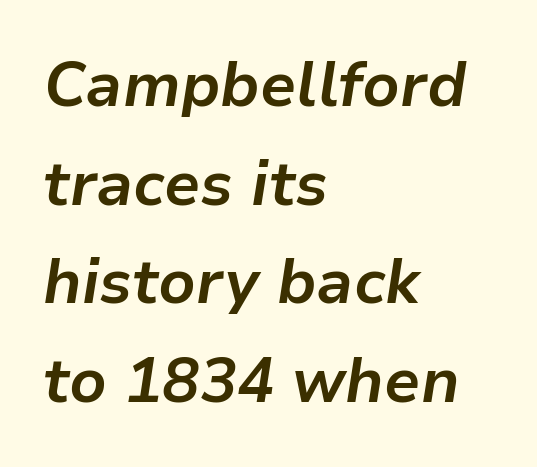
Q: Is the text bold? A: Yes.
Q: Is the text italic (slanted)? A: Yes, it leans right by about 9 degrees.
Q: Is the text underlined? A: No.
Q: How is the paragraph aligned? A: Left-aligned.
Q: Is the spacing between letters normal or unusually wide? A: Normal.
Q: Is the spacing between lines tight, normal or loose? A: Normal.
Q: Width (condensed, normal, or wide)? A: Normal.
Q: Stroke contrast? A: Low.
Q: x-height? A: Medium.
Q: Monospaced? A: No.
